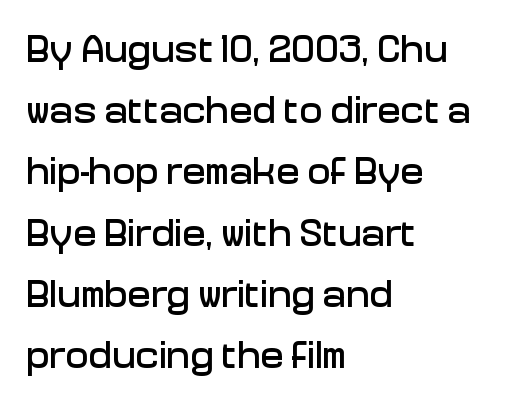
The tracking reads as untouched default to a designer's eye. Just letters on the line, the space beneath them empty. Each letter keeps its own natural width here, so spacing adapts to shape. The vertical gap from one line to the next is medium. Nothing sits at the stroke ends, so this counts as sans-serif.
